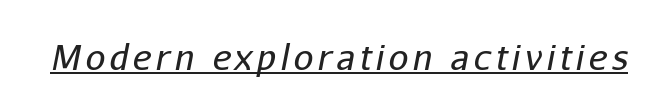
{"italic": "yes", "lean": "right", "slant_degrees": 11, "bold": "no", "weight": "regular", "width": "normal", "stroke_contrast": "low", "x_height": "medium", "monospaced": "no", "underline": "yes", "glyph_px": 35}
